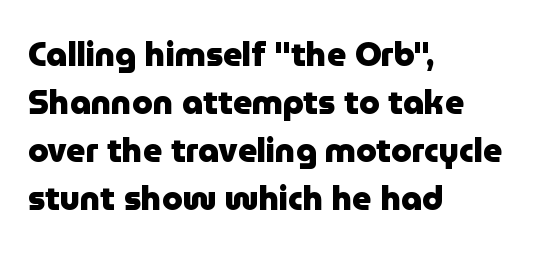
Q: Is the text bold? A: Yes.
Q: Is the text italic (slanted)? A: No, it is upright.
Q: Is the typeface a serif or a sans-serif typeface? A: Sans-serif.
Q: Is the text underlined? A: No.
Q: How is the paragraph aligned? A: Left-aligned.
Q: Is the spacing between letters normal or unusually wide? A: Normal.
Q: Is the spacing between lines tight, normal or loose? A: Normal.
Q: Width (condensed, normal, or wide)? A: Normal.
Q: Stroke contrast? A: Low.
Q: x-height? A: Medium.
Q: Monospaced? A: No.
